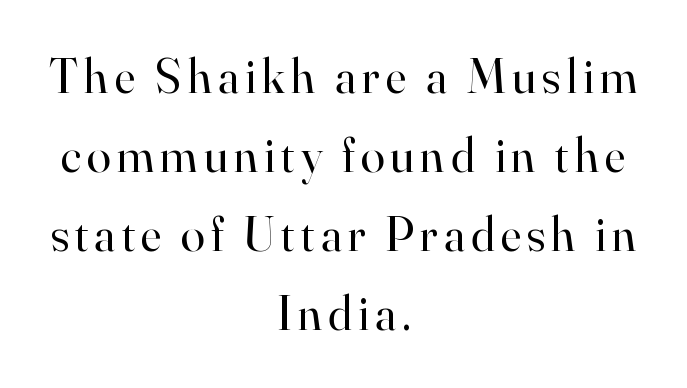
{"serif": "yes", "italic": "no", "bold": "no", "weight": "regular", "width": "normal", "stroke_contrast": "high", "x_height": "small", "monospaced": "no", "underline": "no", "align": "center", "line_spacing": "normal", "line_spacing_ratio": 1.61, "glyph_px": 49}
